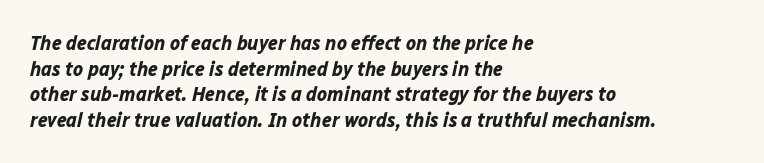
These lines keep a tight, regular rhythm from letter to letter. Just letters on the line, the space beneath them empty. Stroke thickness is high; the sample reads as a true bold. Looking at the ascenders, they clearly lean. Short and long lines alike share a common starting point at left.
